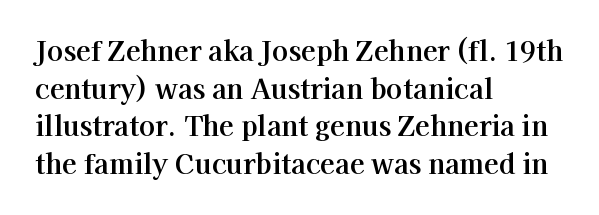
Plain, unruled lines of type. The lines in this sample share a left origin and differ only in where they stop. The specimen reads as upright at a glance. Letter spacing: default. If you measured baseline to baseline, you'd find a middling distance.
